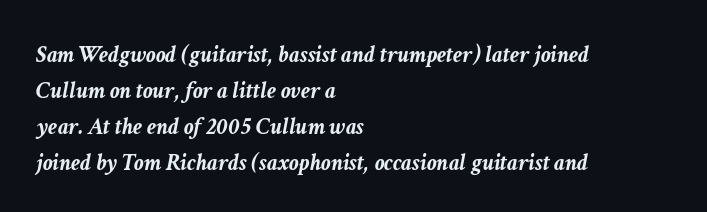
Q: Is the text bold? A: Yes.
Q: Is the text italic (slanted)? A: Yes, it leans right by about 11 degrees.
Q: Is the text underlined? A: No.
Q: How is the paragraph aligned? A: Left-aligned.
Q: Is the spacing between letters normal or unusually wide? A: Normal.
Q: Is the spacing between lines tight, normal or loose? A: Normal.
